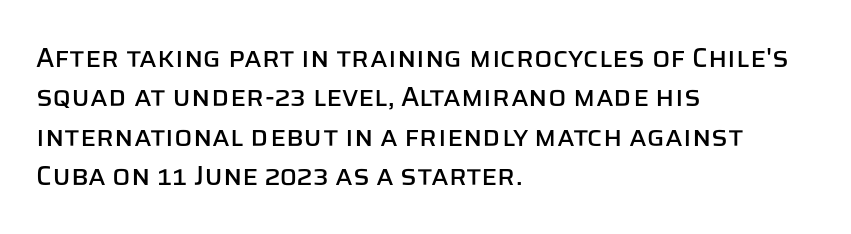
Rule under the text: the space is simply empty. The passage is arranged the way most books set body copy — flush left. This is the regular roman posture of the typeface. Default kerning and tracking; the words read as compact shapes.
